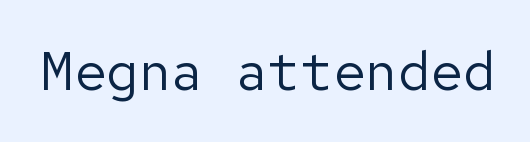
{"serif": "no", "italic": "no", "bold": "no", "weight": "regular", "width": "normal", "stroke_contrast": "low", "x_height": "medium", "underline": "no", "letter_spacing": "normal", "letter_spacing_em": 0.0, "glyph_px": 54}
